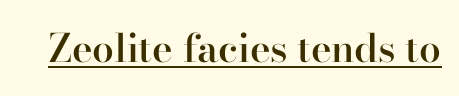
Q: Is the text bold? A: Semi-bold.
Q: Is the text italic (slanted)? A: No, it is upright.
Q: Is the typeface a serif or a sans-serif typeface? A: Serif.
Q: Is the text underlined? A: Yes.
Q: Is the spacing between letters normal or unusually wide? A: Normal.
Q: Width (condensed, normal, or wide)? A: Normal.
Q: Stroke contrast? A: High.
Q: x-height? A: Small.
Q: Monospaced? A: No.
